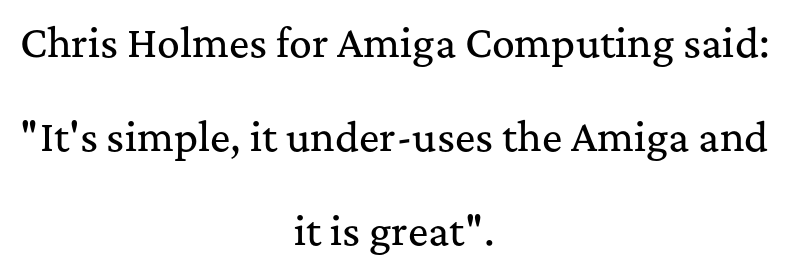
Tracking value appears to be zero — textbook default spacing. Is there much room between lines? Yes — plenty of vertical air separates them. The characters display serif detailing at their extremities. Has an underline been added? It has not. Upright lettering throughout.
